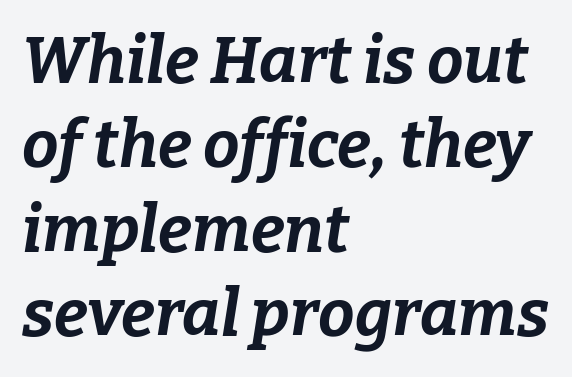
I'd describe the lettering as bold — thick and assertive. A clean baseline with only descenders dipping below it. Character widths vary here, with narrow letters taking less room than wide ones. This block has exactly the height ordinary leading produces. The tracking reads as untouched default to a designer's eye. Every character sits at an angle, as italics do.
